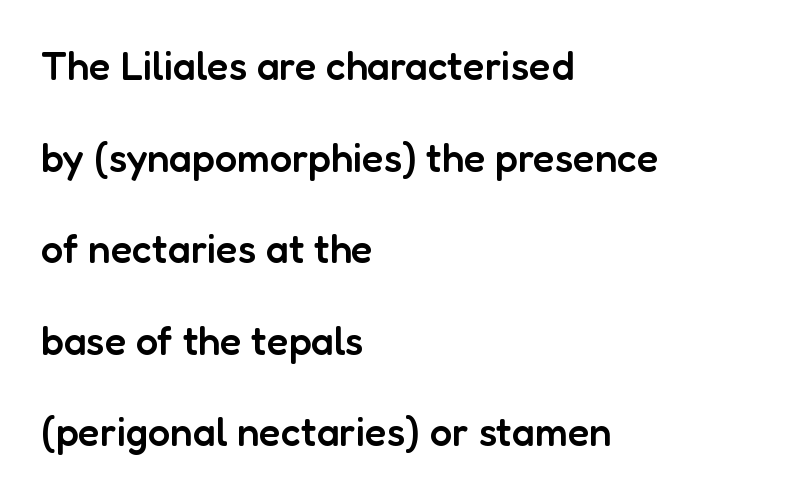
Q: Is the text bold? A: Semi-bold.
Q: Is the text italic (slanted)? A: No, it is upright.
Q: Is the typeface a serif or a sans-serif typeface? A: Sans-serif.
Q: Is the text underlined? A: No.
Q: How is the paragraph aligned? A: Left-aligned.
Q: Is the spacing between letters normal or unusually wide? A: Normal.
Q: Is the spacing between lines tight, normal or loose? A: Loose.
Q: Width (condensed, normal, or wide)? A: Normal.
Q: Stroke contrast? A: Low.
Q: x-height? A: Medium.
Q: Monospaced? A: No.
